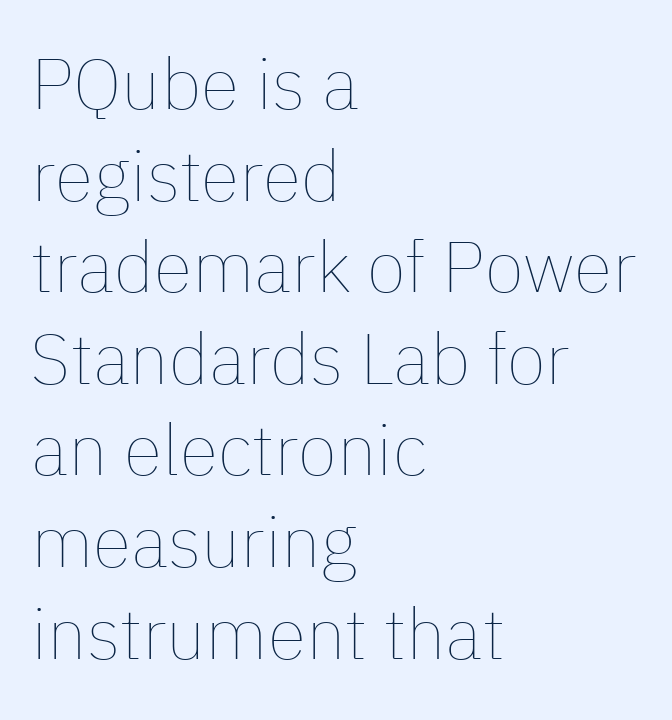
{"italic": "no", "bold": "no", "weight": "thin", "width": "normal", "stroke_contrast": "low", "x_height": "medium", "monospaced": "no", "underline": "no", "align": "left", "line_spacing": "normal", "line_spacing_ratio": 1.29, "letter_spacing": "normal", "letter_spacing_em": 0.0, "glyph_px": 71}
